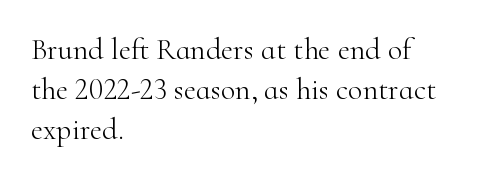
{"serif": "yes", "italic": "no", "bold": "no", "weight": "light", "width": "normal", "stroke_contrast": "high", "x_height": "small", "monospaced": "no", "underline": "no", "align": "left", "line_spacing": "normal", "line_spacing_ratio": 1.34, "letter_spacing": "normal", "letter_spacing_em": 0.0, "glyph_px": 30}
